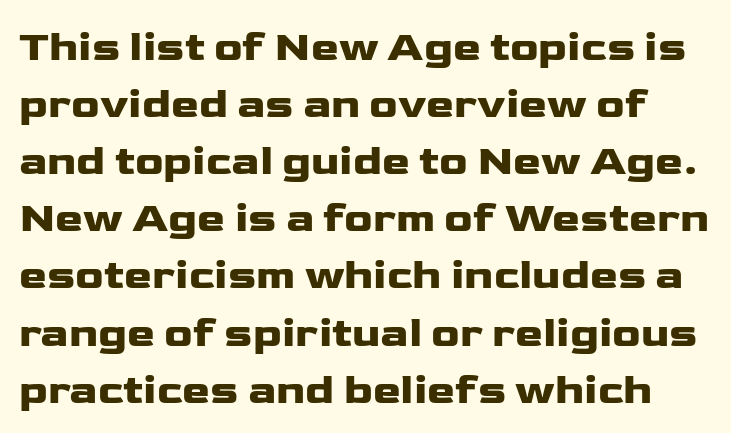
{"serif": "no", "italic": "no", "width": "wide", "stroke_contrast": "low", "x_height": "medium", "monospaced": "no", "underline": "no", "line_spacing": "normal", "line_spacing_ratio": 1.36, "letter_spacing": "normal", "letter_spacing_em": 0.0, "glyph_px": 42}
